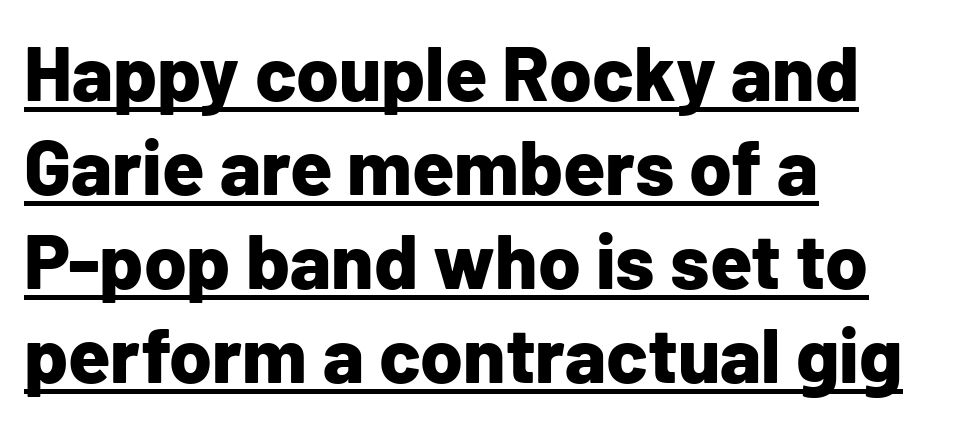
Q: Is the text bold? A: Yes.
Q: Is the text italic (slanted)? A: No, it is upright.
Q: Is the typeface a serif or a sans-serif typeface? A: Sans-serif.
Q: Is the text underlined? A: Yes.
Q: How is the paragraph aligned? A: Left-aligned.
Q: Is the spacing between letters normal or unusually wide? A: Normal.
Q: Width (condensed, normal, or wide)? A: Normal.
Q: Stroke contrast? A: Low.
Q: x-height? A: Medium.
Q: Monospaced? A: No.
